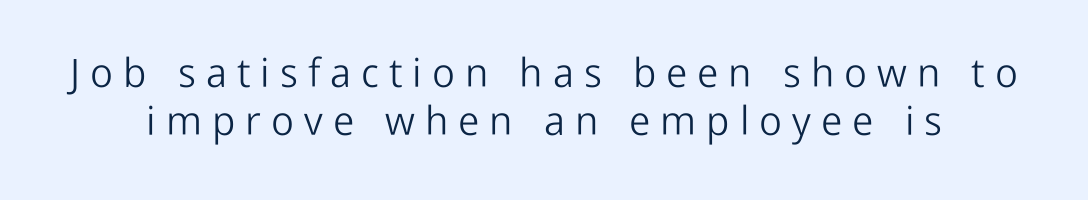
Q: Is the text bold? A: No.
Q: Is the text italic (slanted)? A: No, it is upright.
Q: Is the typeface a serif or a sans-serif typeface? A: Sans-serif.
Q: Is the text underlined? A: No.
Q: Is the spacing between letters normal or unusually wide? A: Unusually wide.
Q: Width (condensed, normal, or wide)? A: Normal.
Q: Stroke contrast? A: Low.
Q: x-height? A: Medium.
Q: Monospaced? A: No.
